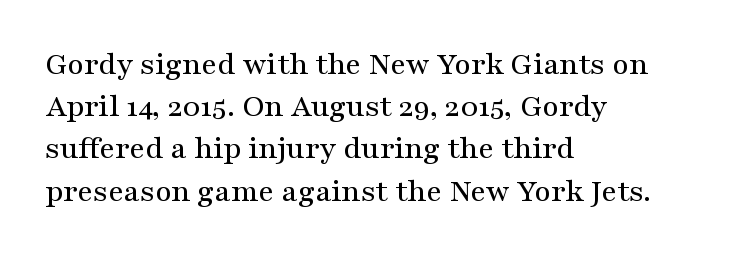
{"serif": "yes", "italic": "no", "width": "wide", "stroke_contrast": "medium", "x_height": "medium", "monospaced": "no", "underline": "no", "align": "left", "line_spacing": "normal", "line_spacing_ratio": 1.32, "letter_spacing": "normal", "letter_spacing_em": 0.0, "glyph_px": 32}
